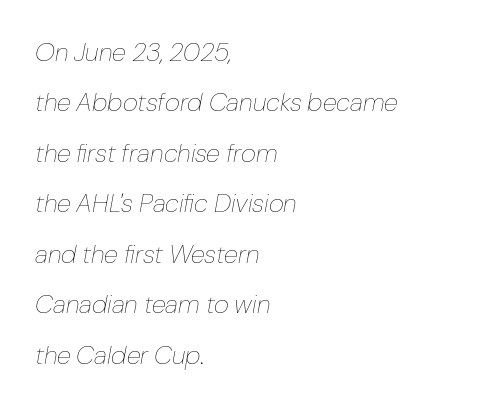
Q: Is the text bold? A: No.
Q: Is the text italic (slanted)? A: Yes, it leans right by about 10 degrees.
Q: Is the text underlined? A: No.
Q: How is the paragraph aligned? A: Left-aligned.
Q: Is the spacing between letters normal or unusually wide? A: Normal.
Q: Is the spacing between lines tight, normal or loose? A: Loose.
